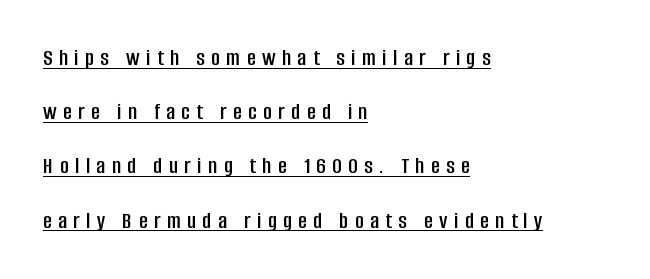
Q: Is the text italic (slanted)? A: No, it is upright.
Q: Is the text underlined? A: Yes.
Q: How is the paragraph aligned? A: Left-aligned.
Q: Is the spacing between letters normal or unusually wide? A: Unusually wide.
Q: Is the spacing between lines tight, normal or loose? A: Loose.
